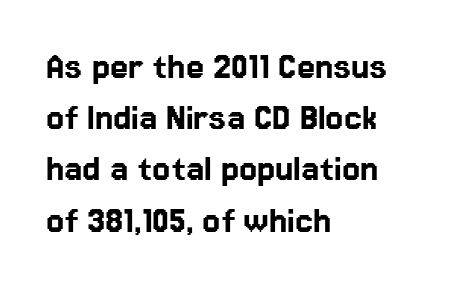
{"serif": "no", "italic": "no", "width": "normal", "stroke_contrast": "low", "x_height": "medium", "monospaced": "no", "underline": "no", "align": "left", "line_spacing": "normal", "line_spacing_ratio": 1.25, "letter_spacing": "normal", "letter_spacing_em": 0.0, "glyph_px": 41}
